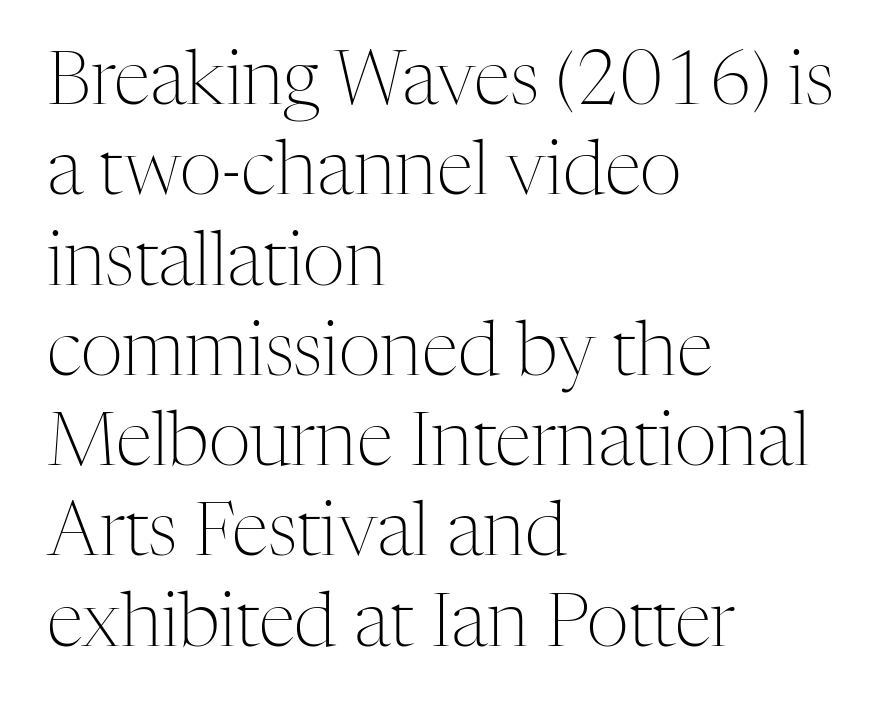
{"serif": "yes", "italic": "no", "bold": "no", "weight": "light", "width": "normal", "stroke_contrast": "medium", "x_height": "medium", "monospaced": "no", "underline": "no", "align": "left", "line_spacing_ratio": 1.22, "letter_spacing": "normal", "letter_spacing_em": 0.0, "glyph_px": 74}
